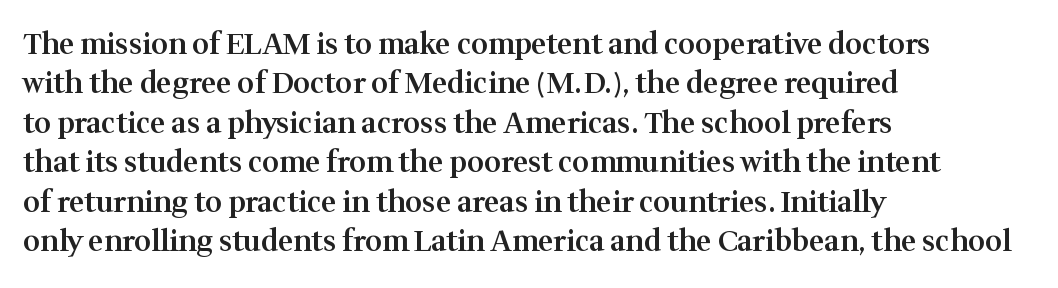
Left-aligned paragraph, ragged on the right. Posture: upright roman. No extra tracking has been applied to these lines. A bit beefed up — I'd call it semibold rather than bold.
